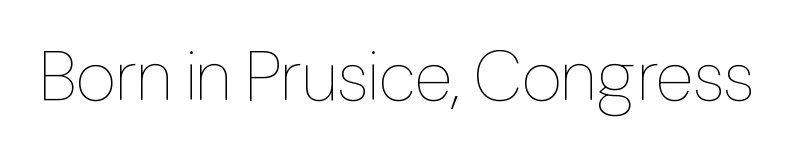
Q: Is the text bold? A: No.
Q: Is the text italic (slanted)? A: No, it is upright.
Q: Is the text underlined? A: No.
Q: Is the spacing between letters normal or unusually wide? A: Normal.
Q: Width (condensed, normal, or wide)? A: Condensed.
Q: Stroke contrast? A: Low.
Q: x-height? A: Medium.
Q: Monospaced? A: No.
